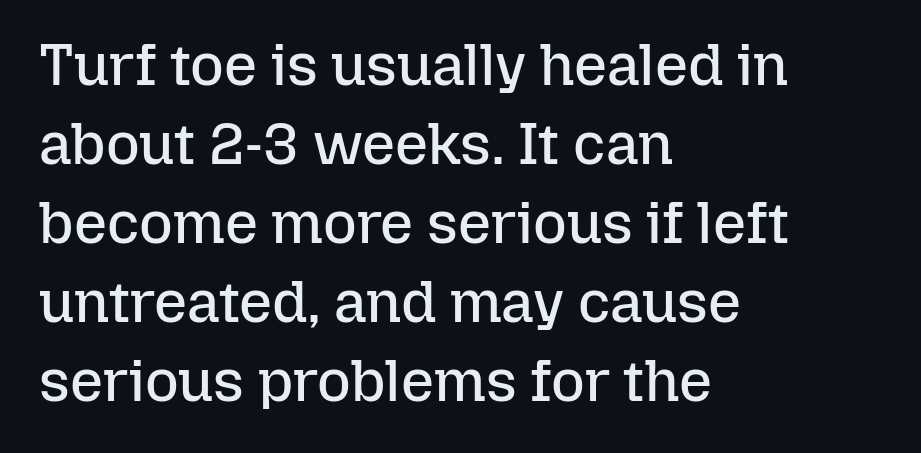
The image shows 58 px regular-weight type, upright; set left-aligned, normal line spacing (1.36x), normal letter spacing, not underlined; low stroke contrast and a medium x-height.
